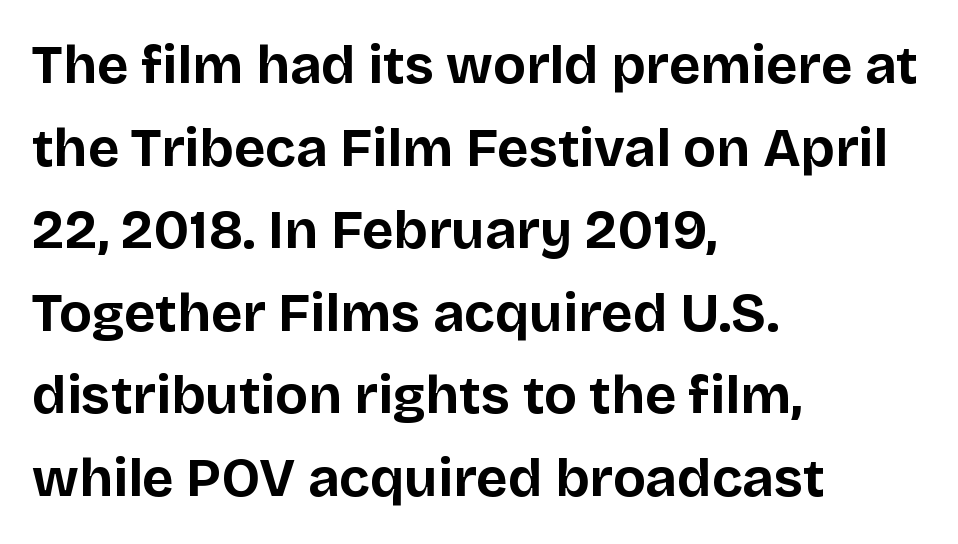
{"serif": "no", "italic": "no", "bold": "yes", "weight": "bold", "width": "normal", "stroke_contrast": "low", "x_height": "large", "monospaced": "no", "underline": "no", "align": "left", "line_spacing": "normal", "line_spacing_ratio": 1.53, "letter_spacing": "normal", "letter_spacing_em": 0.0, "glyph_px": 54}
